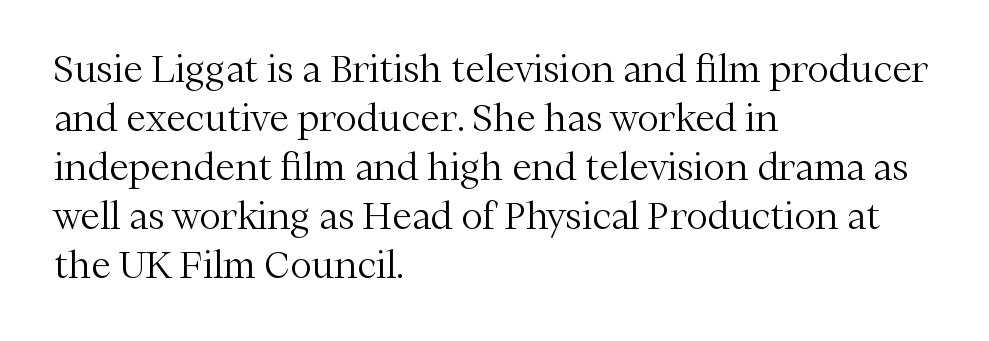
The type is set solid horizontally, with unmodified tracking. Ascenders rise straight up at ninety degrees. Compared with a typical body face, this is equally light or lighter still. Leftover space on each line is placed entirely after the last word.
